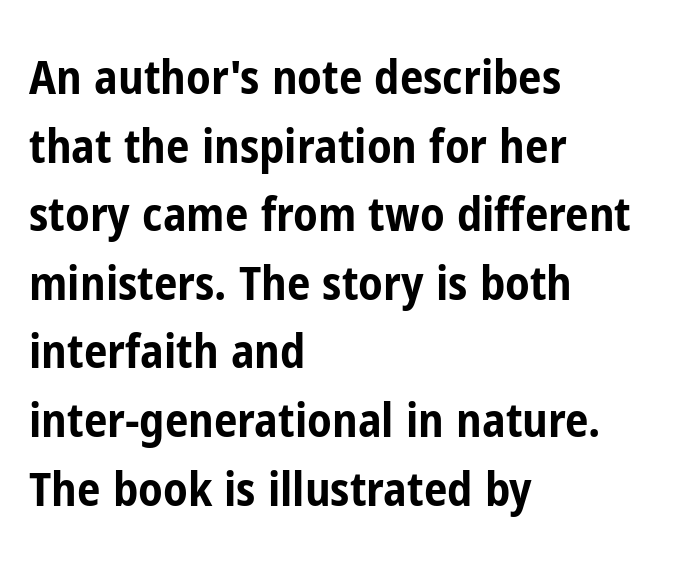
Posture: upright roman. Caption: multi-line text, flush left, ragged right. The font family rendered here belongs to the sans-serif group. The baseline area is clear. The type is set solid horizontally, with unmodified tracking.
